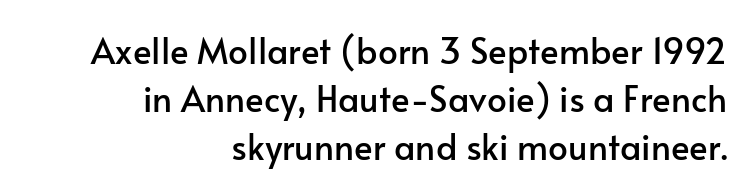
Q: Is the text italic (slanted)? A: No, it is upright.
Q: Is the typeface a serif or a sans-serif typeface? A: Sans-serif.
Q: Is the text underlined? A: No.
Q: How is the paragraph aligned? A: Right-aligned.
Q: Is the spacing between letters normal or unusually wide? A: Normal.
Q: Is the spacing between lines tight, normal or loose? A: Normal.
Q: Width (condensed, normal, or wide)? A: Normal.
Q: Stroke contrast? A: Low.
Q: x-height? A: Small.
Q: Monospaced? A: No.
